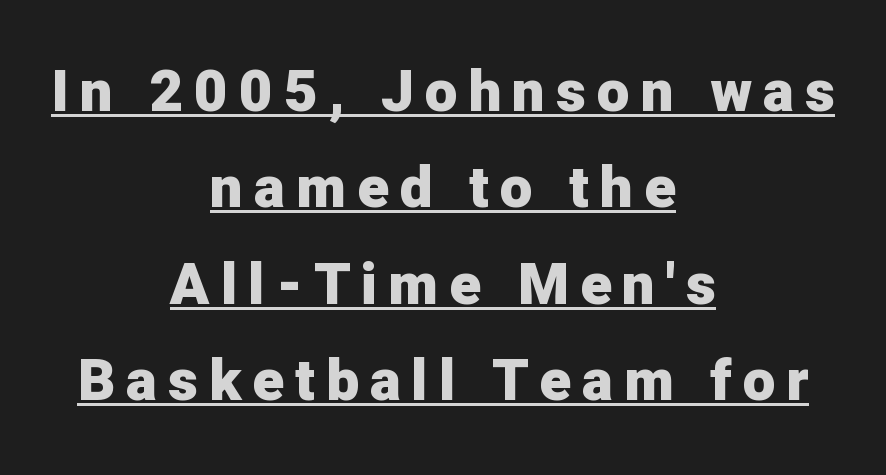
This is underlined copy, the kind a proofreader might mark for attention. The rendering positions every line midway between the sides. Each letter's strokes conclude bluntly, with no projecting serifs. Leading matches the norm, producing a regular column. Stroke thickness is high; the sample reads as a true bold.
